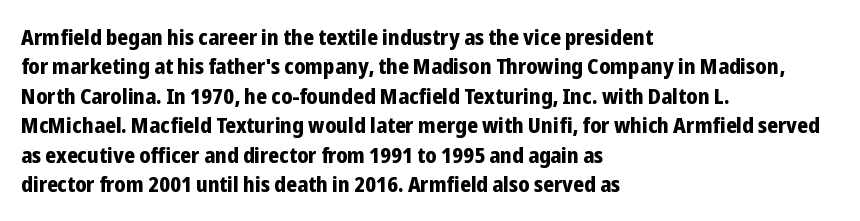
Q: Is the text bold? A: Yes.
Q: Is the text italic (slanted)? A: No, it is upright.
Q: Is the text underlined? A: No.
Q: How is the paragraph aligned? A: Left-aligned.
Q: Is the spacing between letters normal or unusually wide? A: Normal.
Q: Is the spacing between lines tight, normal or loose? A: Normal.
